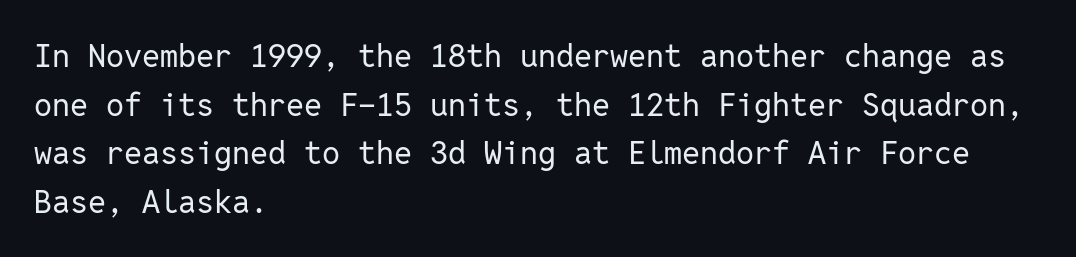
The image shows 32 px regular-weight sans-serif type, upright, monospaced; set left-aligned, normal line spacing (1.52x), normal letter spacing, not underlined; low stroke contrast and a medium x-height.
